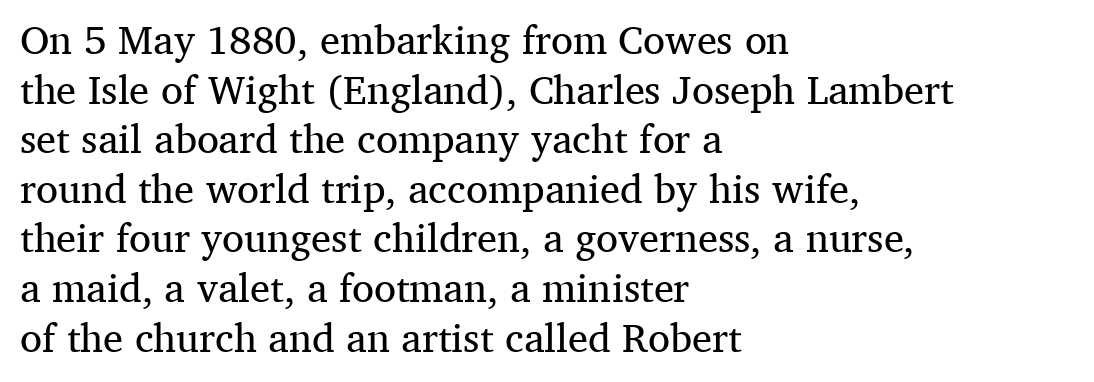
Q: Is the text bold? A: No.
Q: Is the text italic (slanted)? A: No, it is upright.
Q: Is the typeface a serif or a sans-serif typeface? A: Serif.
Q: Is the text underlined? A: No.
Q: How is the paragraph aligned? A: Left-aligned.
Q: Is the spacing between letters normal or unusually wide? A: Normal.
Q: Width (condensed, normal, or wide)? A: Normal.
Q: Stroke contrast? A: Medium.
Q: x-height? A: Medium.
Q: Monospaced? A: No.
